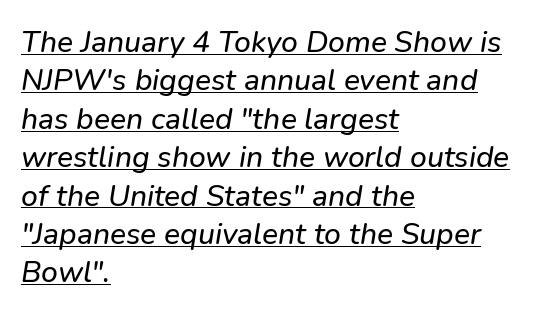
The image shows 30 px text type, italic (leaning right); set left-aligned, normal line spacing (1.28x), normal letter spacing, underlined; low stroke contrast and a medium x-height.
